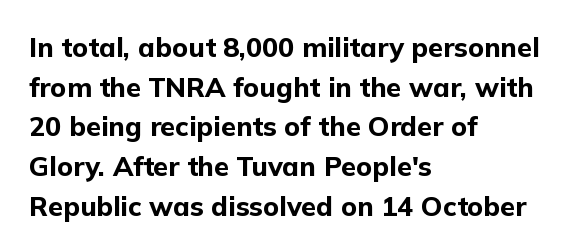
The glyphs are unaccompanied by any horizontal stroke below them. The characters look thick and weighty, a clear bold. Horizontally, the lines are justified to the leading edge only. Successive baselines arrive at the customary interval. Ordinary non-slanted type is in use.
